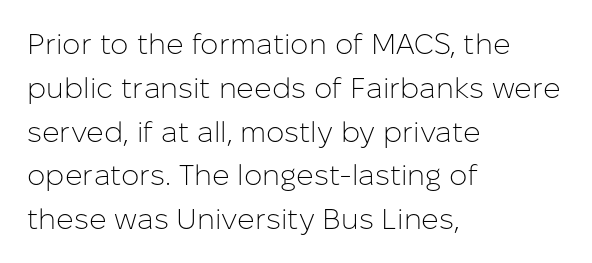
Q: Is the text bold? A: No.
Q: Is the text italic (slanted)? A: No, it is upright.
Q: Is the typeface a serif or a sans-serif typeface? A: Sans-serif.
Q: Is the text underlined? A: No.
Q: How is the paragraph aligned? A: Left-aligned.
Q: Is the spacing between letters normal or unusually wide? A: Normal.
Q: Is the spacing between lines tight, normal or loose? A: Normal.
Q: Width (condensed, normal, or wide)? A: Normal.
Q: Stroke contrast? A: Low.
Q: x-height? A: Medium.
Q: Monospaced? A: No.
